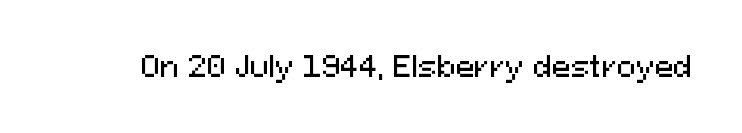
Q: Is the text italic (slanted)? A: No, it is upright.
Q: Is the typeface a serif or a sans-serif typeface? A: Sans-serif.
Q: Is the text underlined? A: No.
Q: Is the spacing between letters normal or unusually wide? A: Normal.
Q: Width (condensed, normal, or wide)? A: Normal.
Q: Stroke contrast? A: Medium.
Q: x-height? A: Medium.
Q: Monospaced? A: No.
